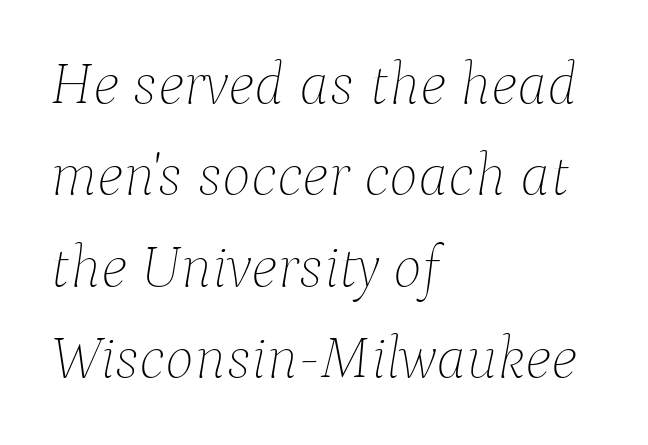
Q: Is the text bold? A: No.
Q: Is the text italic (slanted)? A: Yes, it leans right by about 9 degrees.
Q: Is the text underlined? A: No.
Q: How is the paragraph aligned? A: Left-aligned.
Q: Is the spacing between letters normal or unusually wide? A: Normal.
Q: Is the spacing between lines tight, normal or loose? A: Normal.
Q: Width (condensed, normal, or wide)? A: Normal.
Q: Stroke contrast? A: Low.
Q: x-height? A: Medium.
Q: Monospaced? A: No.
